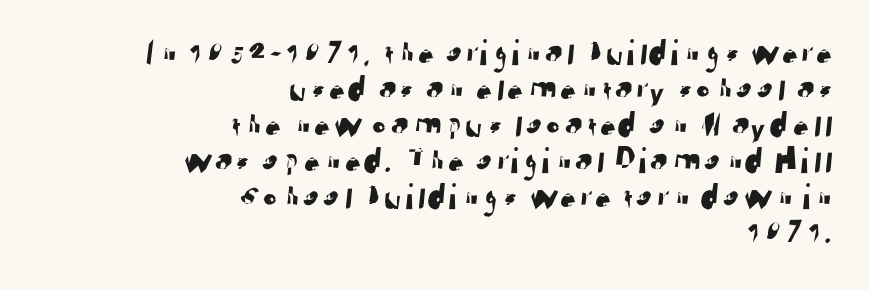
The image shows 37 px sans-serif type; set right-aligned, tight line spacing (0.97x), normal letter spacing, not underlined; low stroke contrast and a medium x-height.
